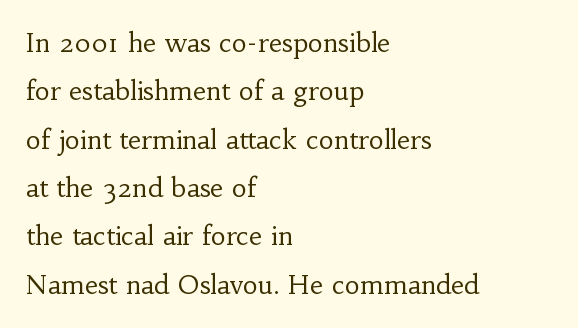
Q: Is the text bold? A: No.
Q: Is the text italic (slanted)? A: No, it is upright.
Q: Is the text underlined? A: No.
Q: How is the paragraph aligned? A: Left-aligned.
Q: Is the spacing between letters normal or unusually wide? A: Normal.
